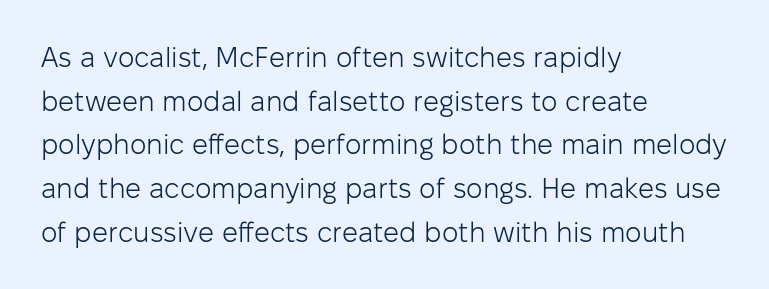
{"serif": "no", "italic": "no", "bold": "no", "weight": "light", "width": "normal", "stroke_contrast": "low", "x_height": "medium", "monospaced": "no", "underline": "no", "align": "left", "line_spacing": "normal", "line_spacing_ratio": 1.56, "letter_spacing": "normal", "letter_spacing_em": 0.0, "glyph_px": 28}
